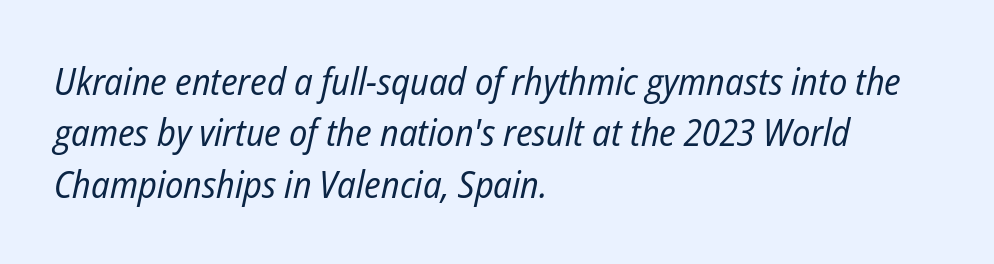
The image shows 38 px regular-weight, condensed type, italic (leaning right); set left-aligned, normal line spacing (1.35x), normal letter spacing, not underlined; low stroke contrast and a medium x-height.
